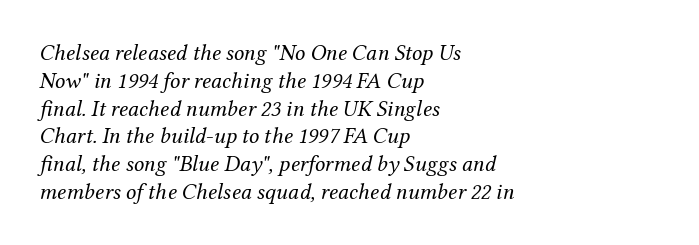
Alignment: flush left. The glyphs are unaccompanied by any horizontal stroke below them. Vertical stems look standard width or narrower in stroke. Quick note: italic. Compared with typical body copy, the letter spacing here is the same.
